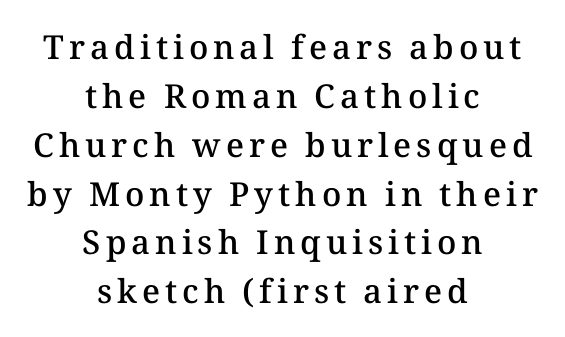
The image shows 33 px semibold type, upright; set centered, normal line spacing (1.48x), not underlined; medium stroke contrast and a medium x-height.
